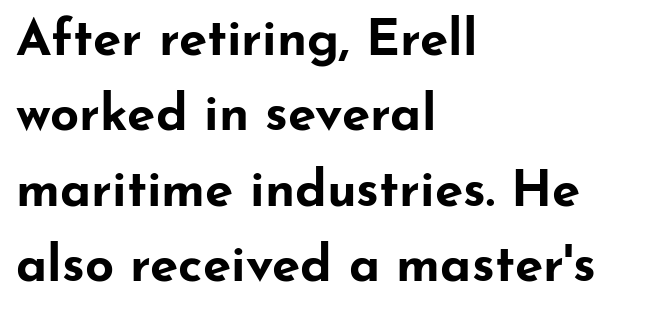
{"serif": "no", "italic": "no", "bold": "yes", "weight": "bold", "width": "wide", "stroke_contrast": "low", "x_height": "small", "monospaced": "no", "underline": "no", "align": "left", "line_spacing": "normal", "line_spacing_ratio": 1.48, "letter_spacing": "normal", "letter_spacing_em": 0.0, "glyph_px": 51}
